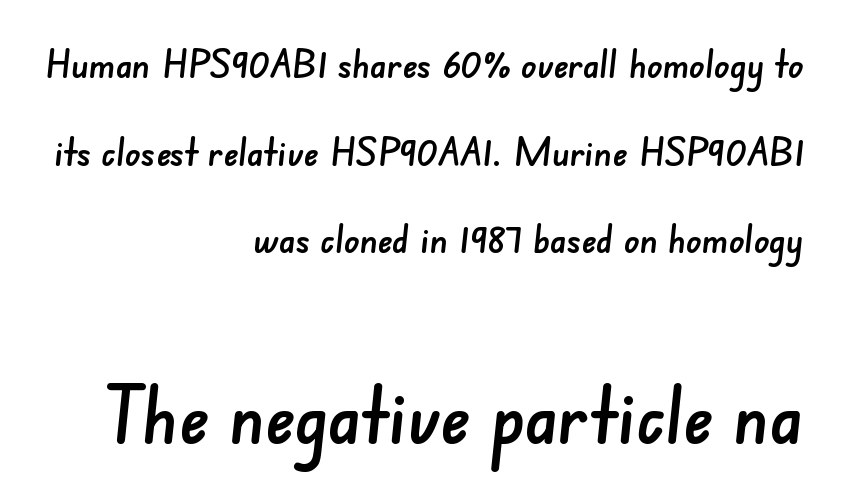
This layout puts the modest block above and the oversized block below. Note the varied advance widths — an 'i' is clearly narrower than an 'm'. Unmarked baselines from the first word to the last. Quick note: interline space is abundant.
